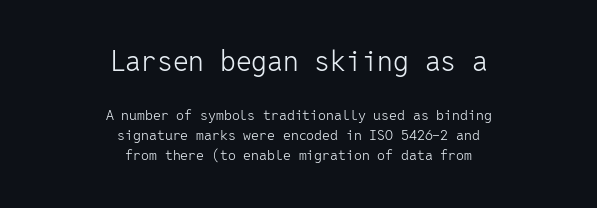
Q: Is the text bold? A: No.
Q: Is the text italic (slanted)? A: No, it is upright.
Q: Is the typeface a serif or a sans-serif typeface? A: Sans-serif.
Q: Is the text underlined? A: No.
Q: How is the paragraph aligned? A: Centered.
Q: Is the spacing between letters normal or unusually wide? A: Normal.
Q: Is the spacing between lines tight, normal or loose? A: Normal.
Q: Which block of text is set in a larger size, the first (top) or the second (bottom)? A: The first (top) one.
Q: Width (condensed, normal, or wide)? A: Normal.
Q: Stroke contrast? A: Low.
Q: x-height? A: Medium.
Q: Monospaced? A: Yes.
